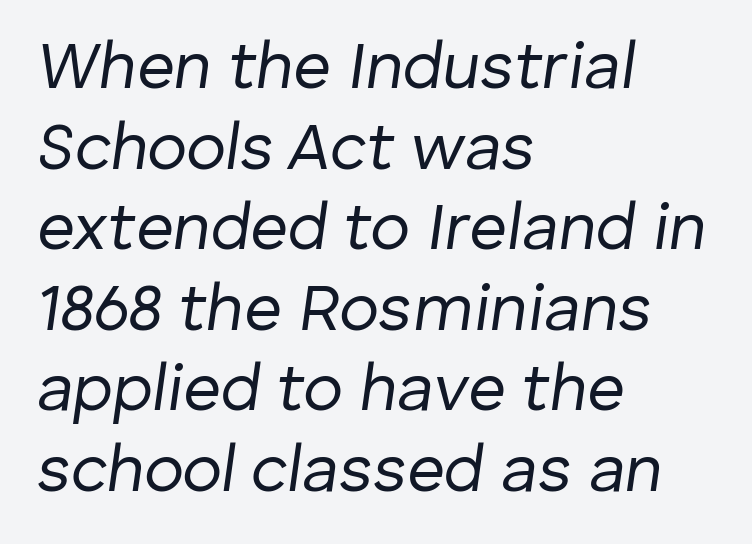
Q: Is the text bold? A: No.
Q: Is the text italic (slanted)? A: Yes, it leans right by about 8 degrees.
Q: Is the text underlined? A: No.
Q: How is the paragraph aligned? A: Left-aligned.
Q: Is the spacing between letters normal or unusually wide? A: Normal.
Q: Width (condensed, normal, or wide)? A: Normal.
Q: Stroke contrast? A: Low.
Q: x-height? A: Medium.
Q: Monospaced? A: No.
